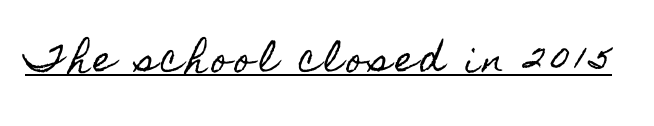
{"width": "condensed", "x_height": "small", "monospaced": "no", "underline": "yes", "glyph_px": 35}
